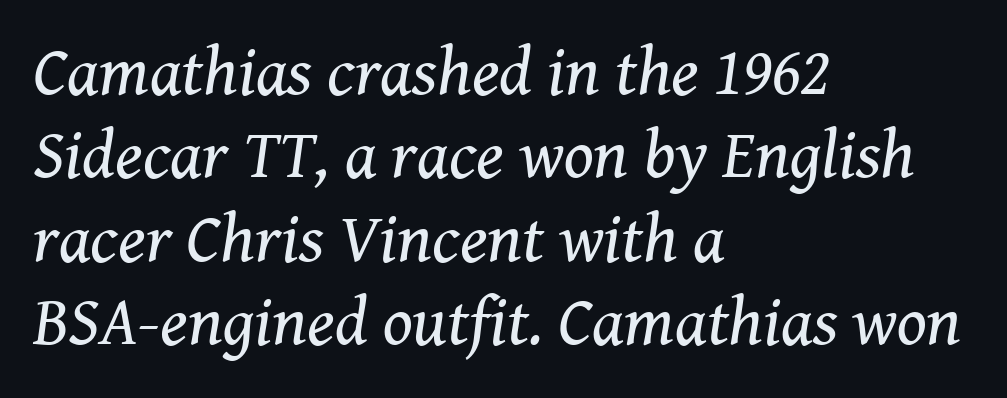
{"serif": "yes", "italic": "yes", "lean": "right", "slant_degrees": 8, "bold": "no", "weight": "regular", "width": "normal", "stroke_contrast": "medium", "x_height": "medium", "monospaced": "no", "underline": "no", "align": "left", "line_spacing_ratio": 1.21, "letter_spacing": "normal", "letter_spacing_em": 0.0, "glyph_px": 69}
